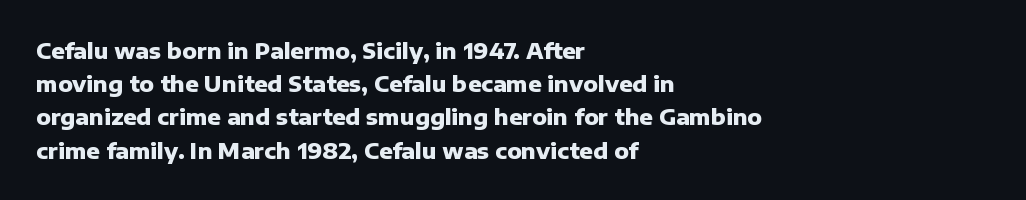
The image shows 22 px bold type, upright; set left-aligned, normal line spacing (1.51x), normal letter spacing, not underlined.
